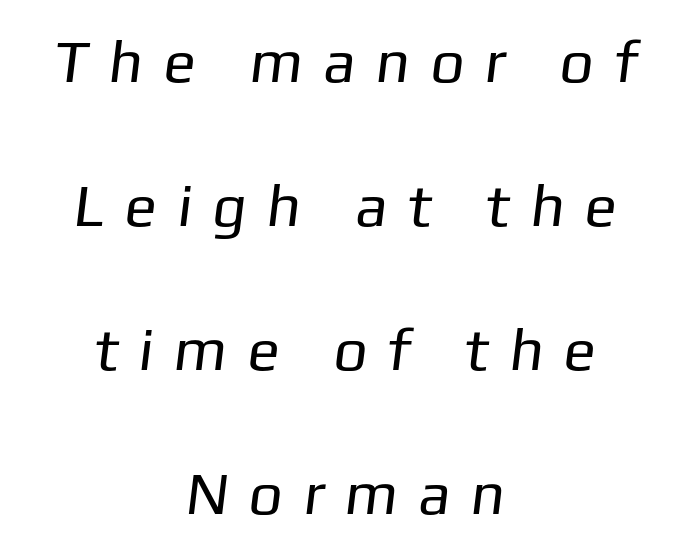
The image shows 60 px regular-weight sans-serif type; set centered, loose line spacing (2.4x), unusually wide letter spacing (+0.41 em), not underlined; low stroke contrast and a medium x-height.
